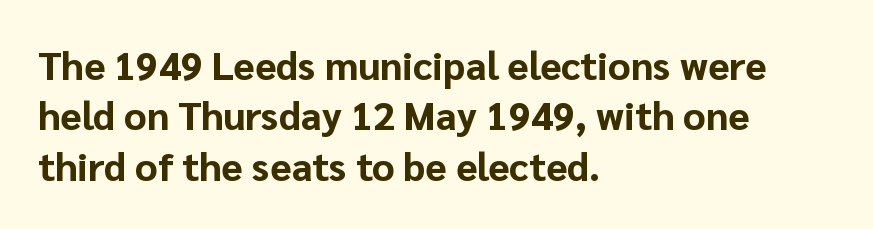
The words here are not underlined. In terms of leading, this rendering sits right in the middle. Nope, no serifs anywhere on these letters. The line texture is even and compact thanks to regular tracking. Typesetter's note: full bold, strokes at maximum text heaviness.
